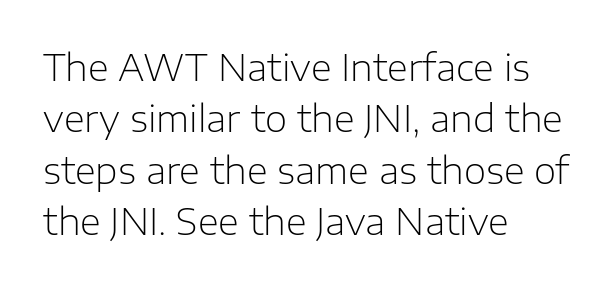
Q: Is the text bold? A: No.
Q: Is the text italic (slanted)? A: No, it is upright.
Q: Is the typeface a serif or a sans-serif typeface? A: Sans-serif.
Q: Is the text underlined? A: No.
Q: How is the paragraph aligned? A: Left-aligned.
Q: Is the spacing between letters normal or unusually wide? A: Normal.
Q: Is the spacing between lines tight, normal or loose? A: Normal.
Q: Width (condensed, normal, or wide)? A: Normal.
Q: Stroke contrast? A: Low.
Q: x-height? A: Medium.
Q: Monospaced? A: No.
